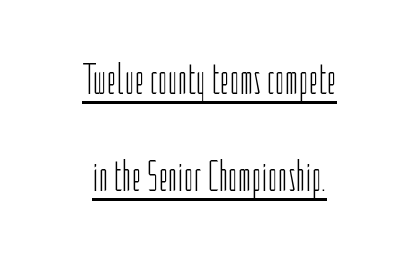
The image shows 43 px light, condensed sans-serif type, upright; set centered, loose line spacing (2.26x), normal letter spacing, underlined; low stroke contrast and a medium x-height.
